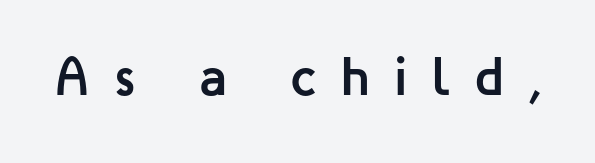
The image shows 54 px semibold sans-serif type, upright; set unusually wide letter spacing (+0.44 em), not underlined; low stroke contrast and a medium x-height.
